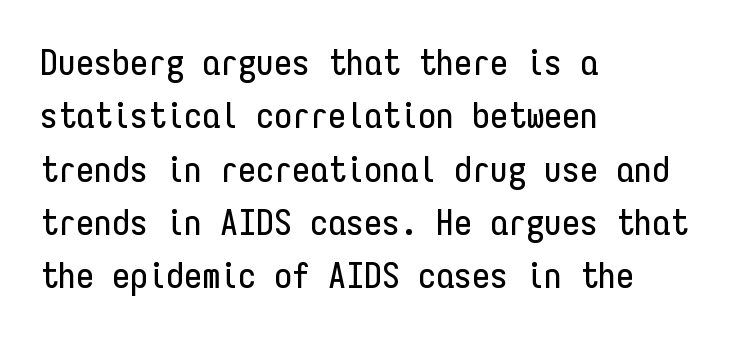
The image shows 36 px condensed sans-serif type, upright, monospaced; set left-aligned, normal line spacing (1.48x), normal letter spacing, not underlined; low stroke contrast and a medium x-height.
